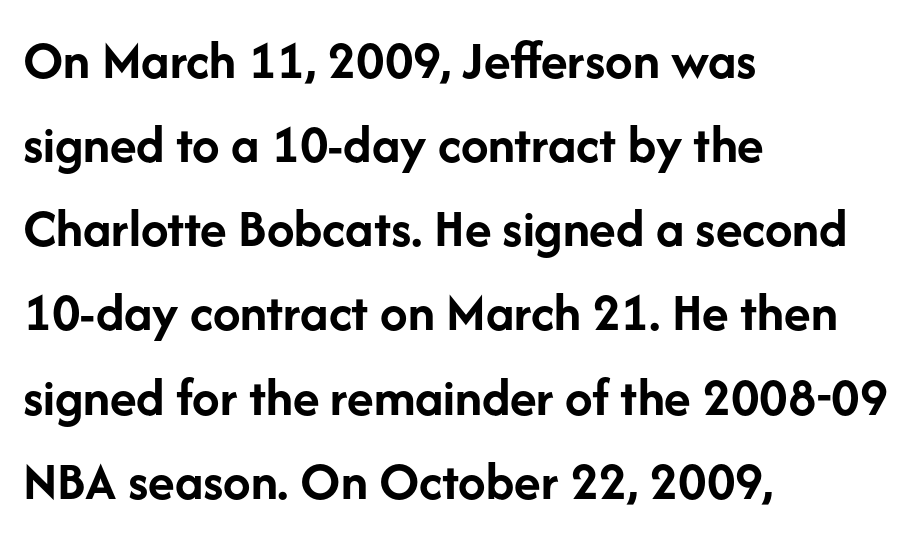
{"serif": "no", "italic": "no", "bold": "yes", "weight": "semibold", "width": "normal", "stroke_contrast": "low", "x_height": "medium", "monospaced": "no", "underline": "no", "align": "left", "line_spacing": "normal", "line_spacing_ratio": 1.53, "letter_spacing": "normal", "letter_spacing_em": 0.0, "glyph_px": 55}
